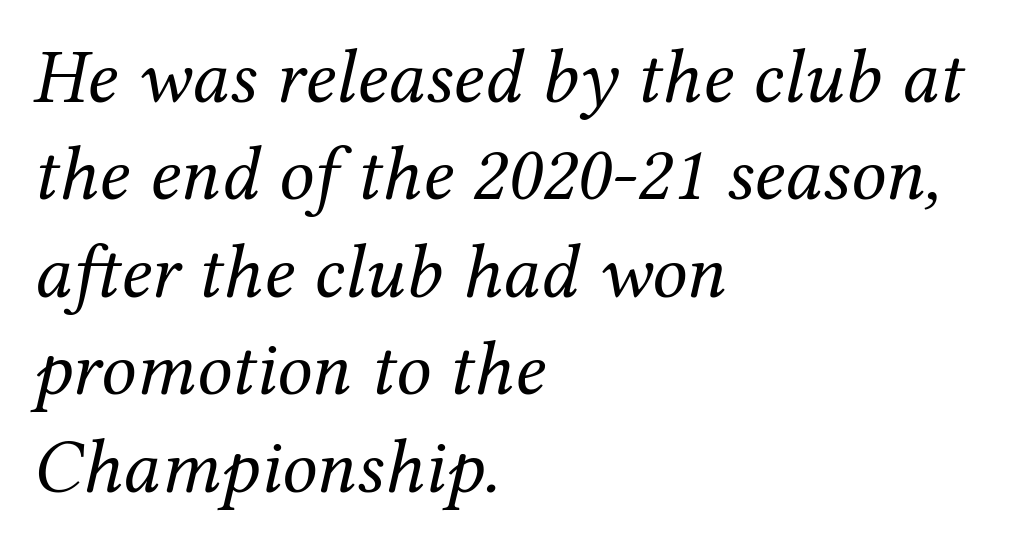
A student would call this left alignment; a typographer would say flush left, rag right. How are the letters spaced? Ordinarily, with no added tracking. Descenders hang freely into open space. These glyphs show unthickened strokes, regular width or finer.
